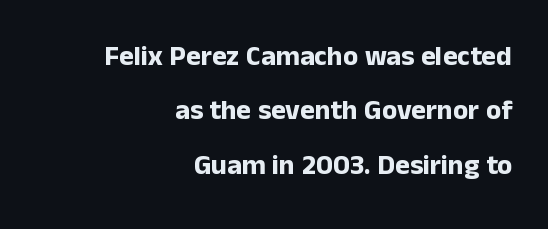
{"serif": "no", "italic": "no", "bold": "yes", "weight": "bold", "width": "normal", "stroke_contrast": "low", "x_height": "medium", "monospaced": "no", "underline": "no", "align": "right", "line_spacing": "loose", "line_spacing_ratio": 1.94, "letter_spacing": "normal", "letter_spacing_em": 0.0, "glyph_px": 28}
